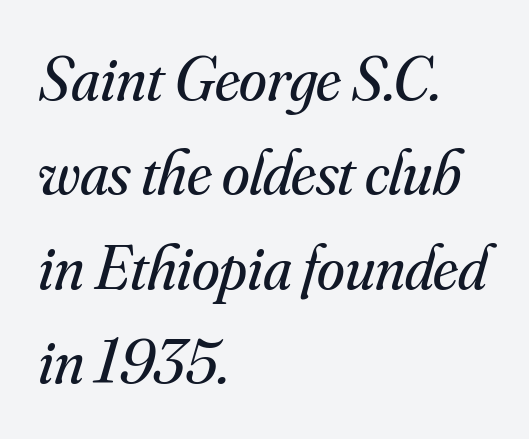
{"serif": "yes", "italic": "yes", "lean": "right", "slant_degrees": 16, "bold": "no", "weight": "regular", "width": "normal", "stroke_contrast": "medium", "x_height": "small", "monospaced": "no", "underline": "no", "align": "left", "line_spacing": "normal", "line_spacing_ratio": 1.5, "letter_spacing": "normal", "letter_spacing_em": 0.0, "glyph_px": 63}
